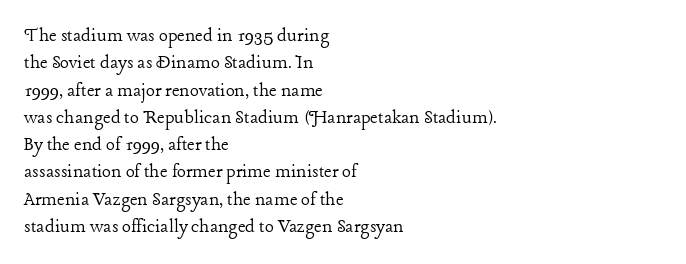
Reading down the block, your eye returns to a fixed left position each line. The weight tops out at a normal text grade. Interline gaps are of average width in this sample. The letters sit at their default tracking, neither squeezed nor spread.
